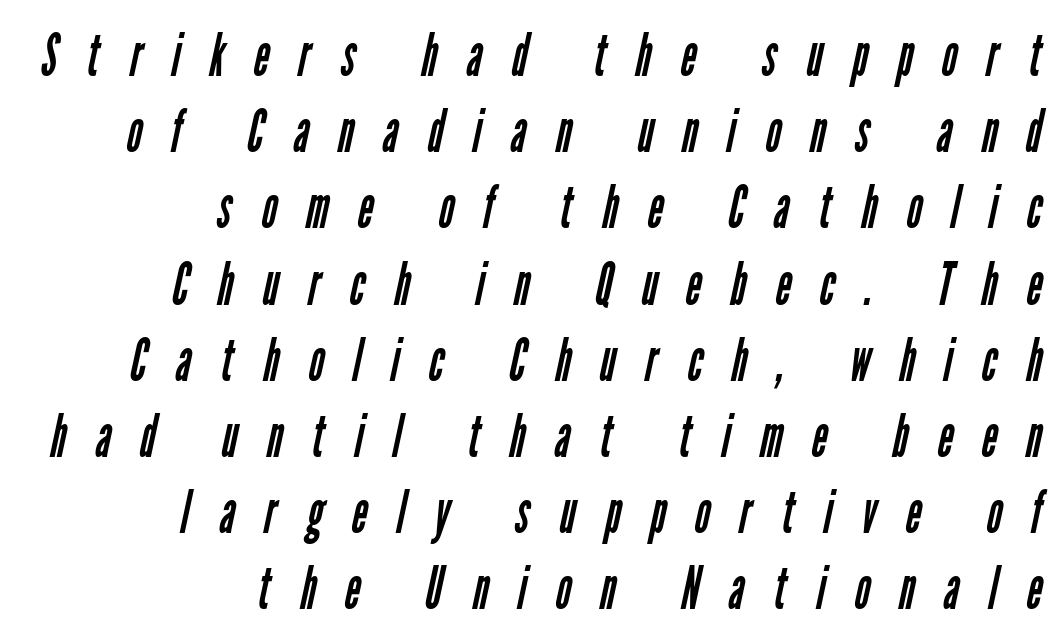
{"serif": "no", "bold": "no", "weight": "regular", "width": "condensed", "stroke_contrast": "low", "x_height": "medium", "monospaced": "no", "underline": "no", "align": "right", "line_spacing": "normal", "line_spacing_ratio": 1.27, "letter_spacing": "wide", "letter_spacing_em": 0.49, "glyph_px": 60}
